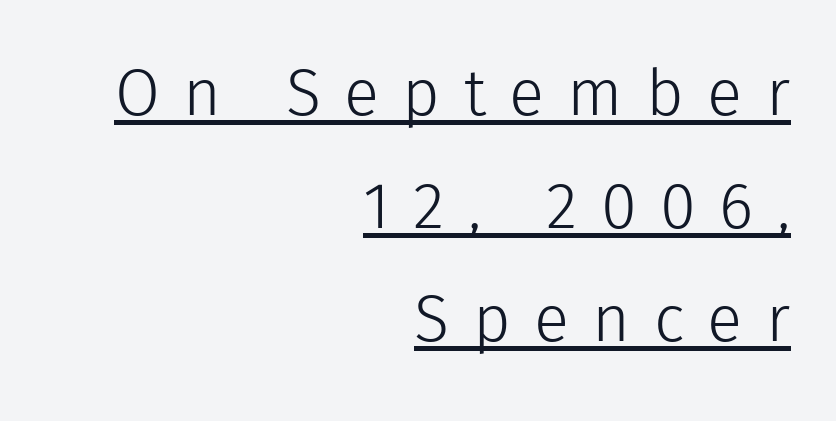
The image shows 65 px light sans-serif type, upright; set right-aligned, line spacing 1.74x, unusually wide letter spacing (+0.36 em), underlined; a medium x-height.
